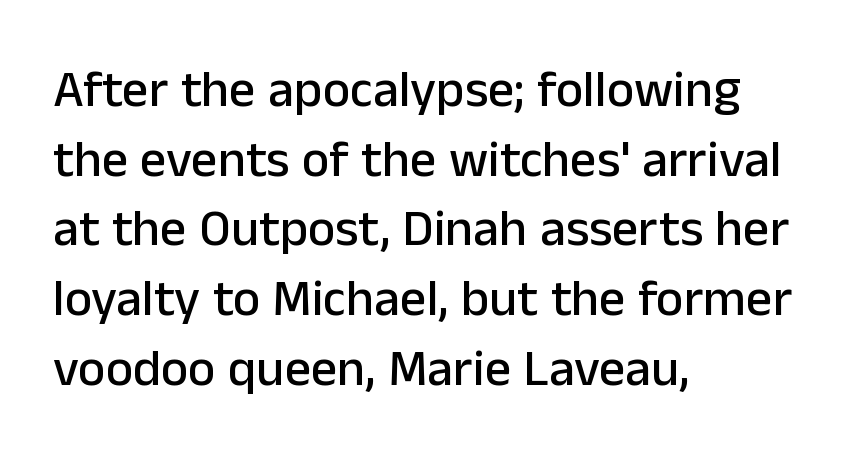
The image shows 52 px sans-serif type, upright; set left-aligned, normal line spacing (1.34x), normal letter spacing, not underlined; low stroke contrast and a medium x-height.
